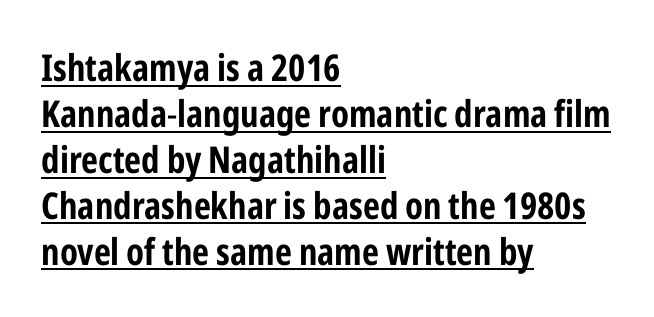
Q: Is the text italic (slanted)? A: No, it is upright.
Q: Is the typeface a serif or a sans-serif typeface? A: Sans-serif.
Q: Is the text underlined? A: Yes.
Q: How is the paragraph aligned? A: Left-aligned.
Q: Is the spacing between letters normal or unusually wide? A: Normal.
Q: Width (condensed, normal, or wide)? A: Condensed.
Q: Stroke contrast? A: Low.
Q: x-height? A: Medium.
Q: Monospaced? A: No.
